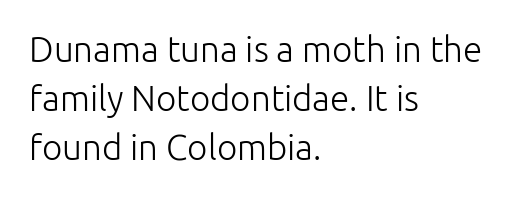
The image shows 35 px light sans-serif type, upright; set left-aligned, normal line spacing (1.4x), normal letter spacing, not underlined; low stroke contrast and a medium x-height.
